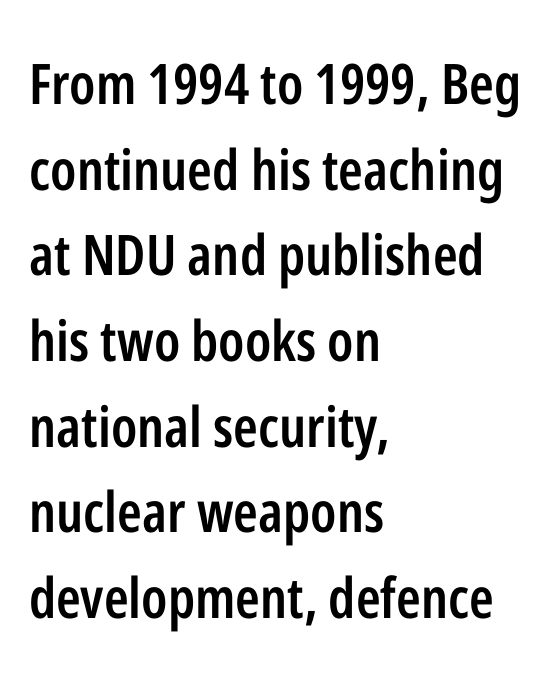
Beneath every word, the page is bare. Proportional: the letters do not fall into vertical columns. Is there much room between lines? A standard amount, neither cramped nor airy. These lines were composed using upright roman letters. The letters carry no serifs — their stems end cleanly without finishing strokes.
